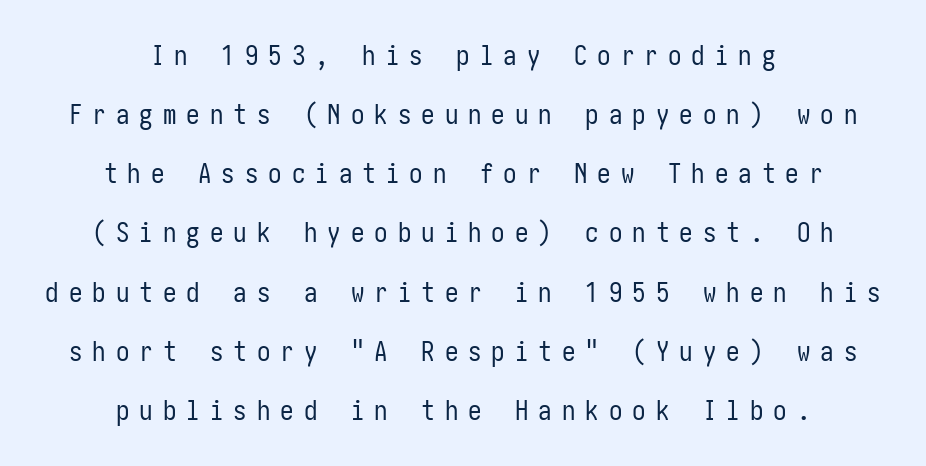
{"italic": "no", "bold": "no", "underline": "no", "align": "center", "line_spacing": "loose", "line_spacing_ratio": 2.19, "letter_spacing": "wide", "letter_spacing_em": 0.37, "glyph_px": 27}
